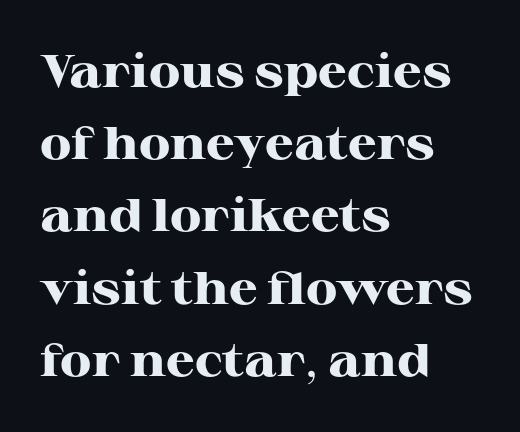
Q: Is the text bold? A: Yes.
Q: Is the text italic (slanted)? A: No, it is upright.
Q: Is the typeface a serif or a sans-serif typeface? A: Serif.
Q: Is the text underlined? A: No.
Q: How is the paragraph aligned? A: Left-aligned.
Q: Is the spacing between letters normal or unusually wide? A: Normal.
Q: Is the spacing between lines tight, normal or loose? A: Normal.
Q: Width (condensed, normal, or wide)? A: Wide.
Q: Stroke contrast? A: High.
Q: x-height? A: Medium.
Q: Monospaced? A: No.
